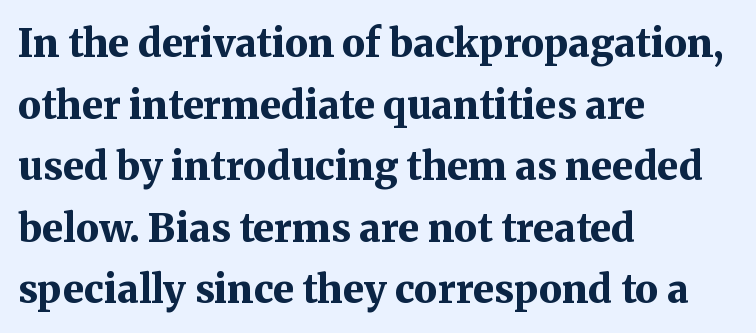
The image shows 39 px bold serif type, upright; set left-aligned, normal line spacing (1.58x), normal letter spacing, not underlined; medium stroke contrast and a medium x-height.
